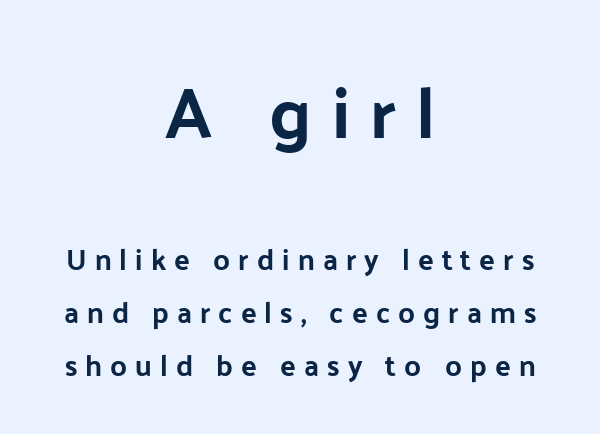
The image shows 72 px bold sans-serif type, upright; set centered, line spacing 1.83x, unusually wide letter spacing (+0.28 em), not underlined; the first (top) block is 2.48x larger; low stroke contrast and a medium x-height.
